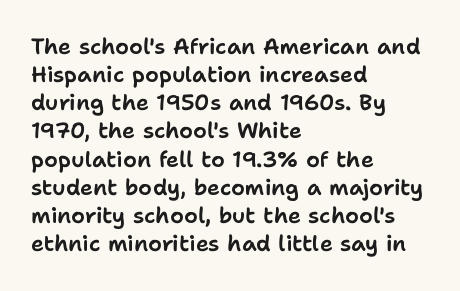
{"italic": "no", "underline": "no", "align": "left", "line_spacing": "normal", "line_spacing_ratio": 1.28, "letter_spacing": "normal", "letter_spacing_em": 0.0, "glyph_px": 22}
